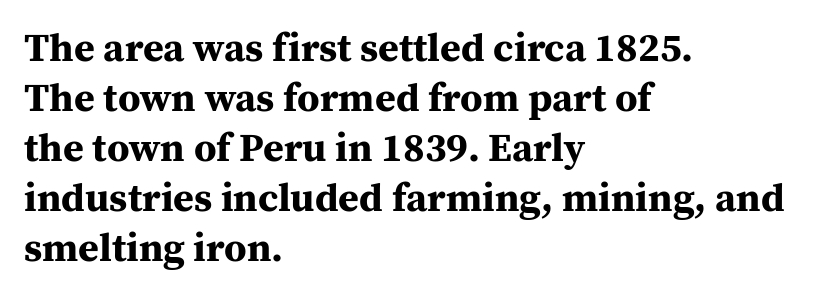
Check the space under the baseline: it is left empty. A typesetter would label this face a serif. Do the characters align in a grid? No, the font is proportional. Vertical strokes here are truly vertical. Characters follow at the spacing the type designer built in. As a designer I'd log this as weight 700, bold.
